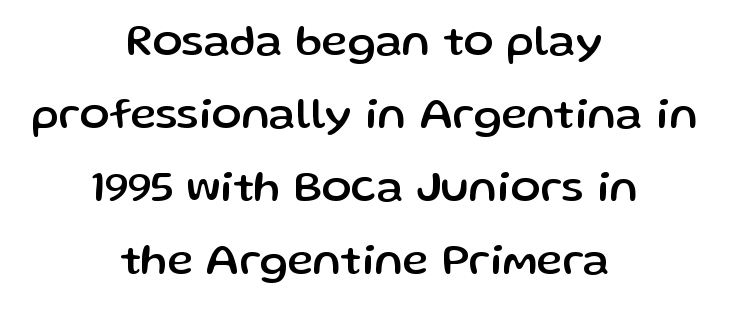
The image shows 44 px sans-serif type, upright; set centered, normal line spacing (1.66x), normal letter spacing, not underlined; low stroke contrast and a medium x-height.
